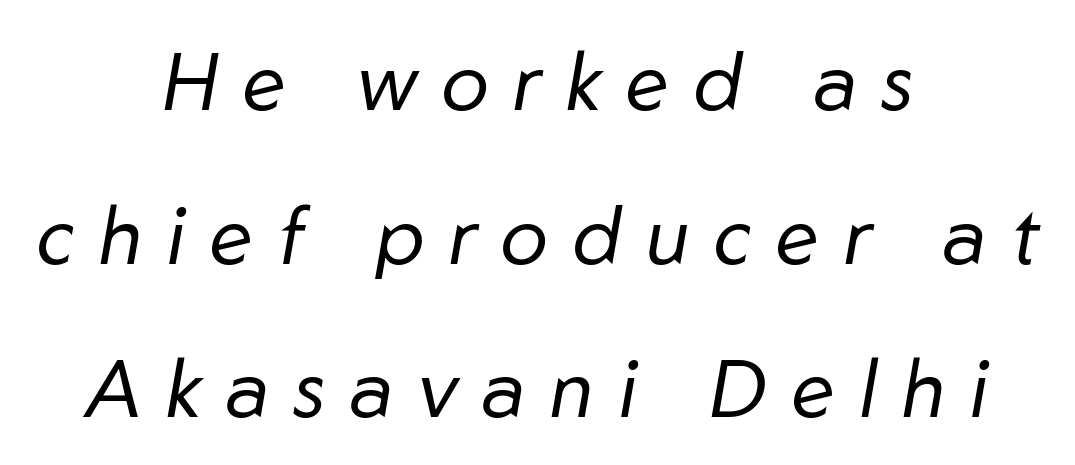
Q: Is the text bold? A: No.
Q: Is the text italic (slanted)? A: Yes, it leans right by about 10 degrees.
Q: Is the text underlined? A: No.
Q: How is the paragraph aligned? A: Centered.
Q: Is the spacing between letters normal or unusually wide? A: Unusually wide.
Q: Is the spacing between lines tight, normal or loose? A: Loose.
Q: Width (condensed, normal, or wide)? A: Normal.
Q: Stroke contrast? A: Low.
Q: x-height? A: Medium.
Q: Monospaced? A: No.
